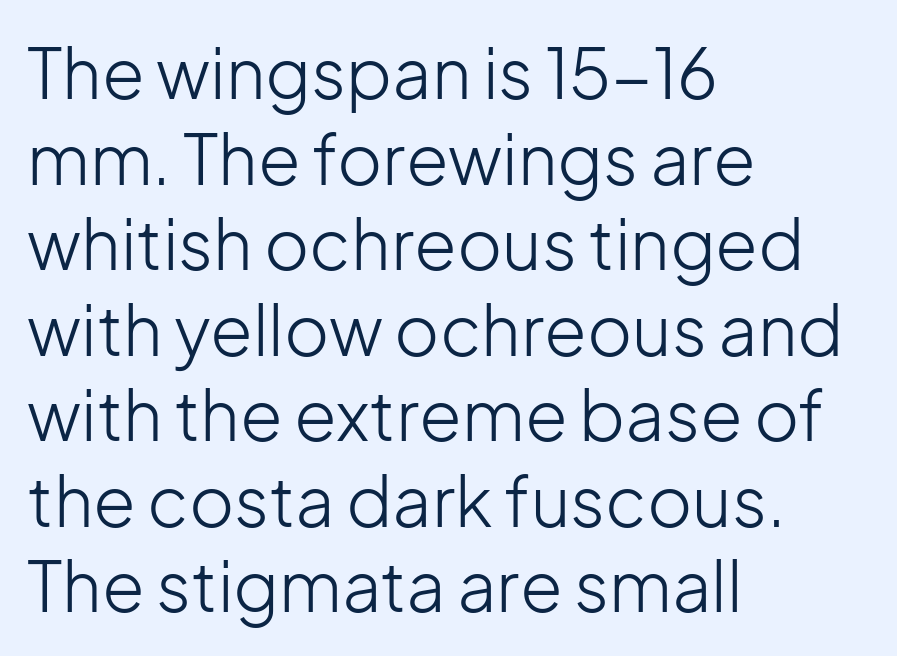
{"serif": "no", "italic": "no", "bold": "no", "weight": "light", "width": "normal", "stroke_contrast": "low", "x_height": "medium", "monospaced": "no", "underline": "no", "align": "left", "line_spacing_ratio": 1.24, "letter_spacing": "normal", "letter_spacing_em": 0.0, "glyph_px": 69}
